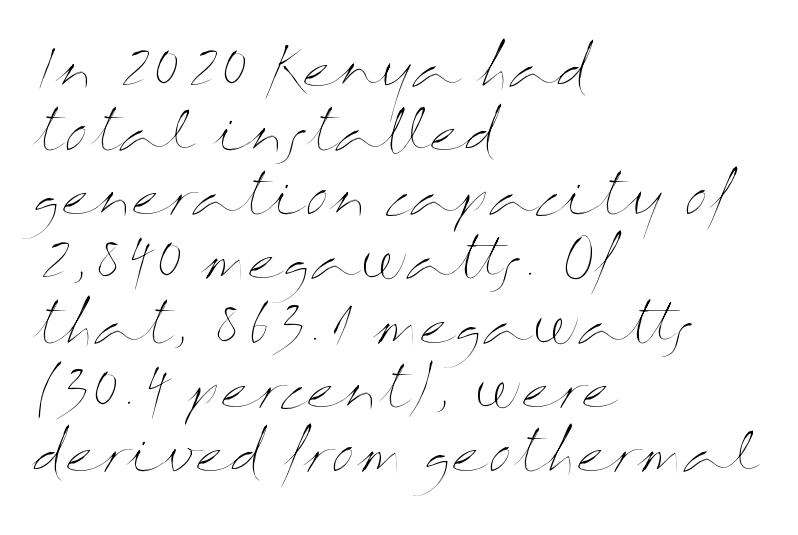
The image shows 53 px thin, wide type; set left-aligned, line spacing 1.21x, normal letter spacing, not underlined; medium stroke contrast and a medium x-height.
